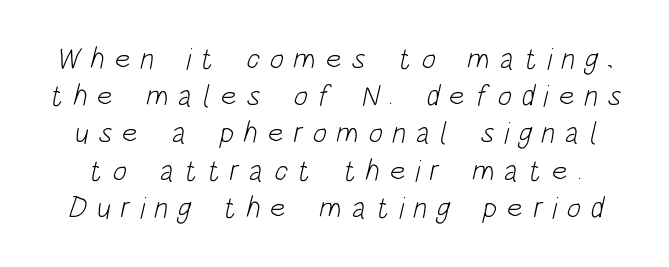
Q: Is the text bold? A: No.
Q: Is the typeface a serif or a sans-serif typeface? A: Sans-serif.
Q: Is the text underlined? A: No.
Q: Is the spacing between letters normal or unusually wide? A: Unusually wide.
Q: Width (condensed, normal, or wide)? A: Condensed.
Q: Stroke contrast? A: Low.
Q: x-height? A: Large.
Q: Monospaced? A: No.
